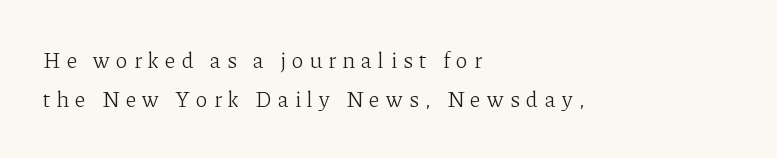
{"italic": "no", "bold": "no", "underline": "no", "align": "left", "line_spacing_ratio": 1.78, "letter_spacing": "wide", "letter_spacing_em": 0.29, "glyph_px": 22}
